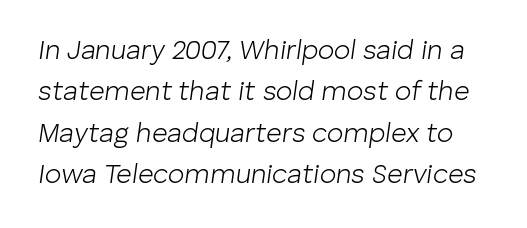
Weight: in the light-to-regular range. Short note: letters normally spaced. Does the leading feel generous? No, just average. Designer's note — italics engaged. Nobody drew a line under any word here.
